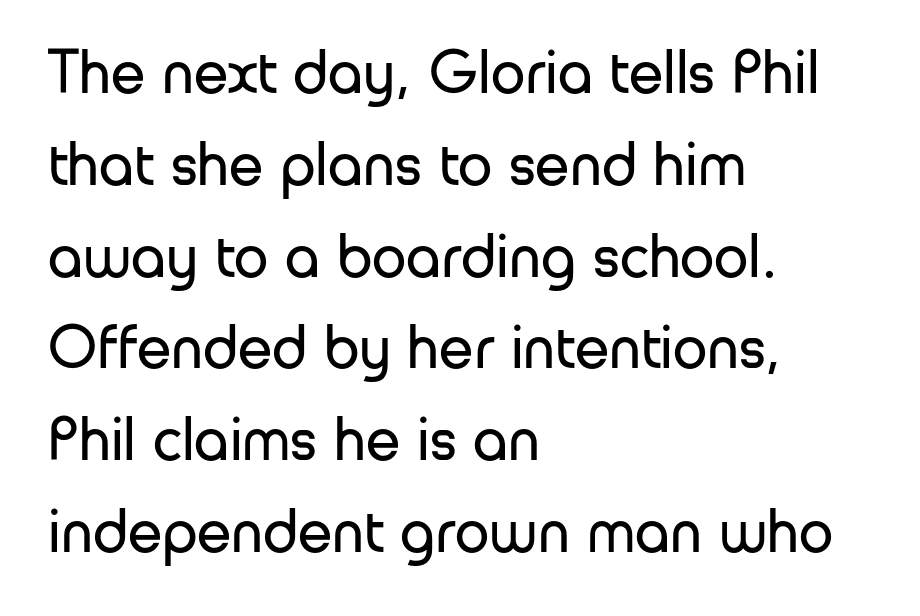
Q: Is the text bold? A: No.
Q: Is the text italic (slanted)? A: No, it is upright.
Q: Is the typeface a serif or a sans-serif typeface? A: Sans-serif.
Q: Is the text underlined? A: No.
Q: How is the paragraph aligned? A: Left-aligned.
Q: Is the spacing between letters normal or unusually wide? A: Normal.
Q: Is the spacing between lines tight, normal or loose? A: Normal.
Q: Width (condensed, normal, or wide)? A: Normal.
Q: Stroke contrast? A: Low.
Q: x-height? A: Medium.
Q: Monospaced? A: No.
